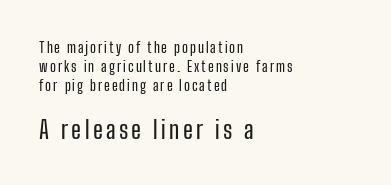
Q: Is the text italic (slanted)? A: No, it is upright.
Q: Is the text underlined? A: No.
Q: How is the paragraph aligned? A: Left-aligned.
Q: Is the spacing between lines tight, normal or loose? A: Normal.
Q: Which block of text is set in a larger size, the first (top) or the second (bottom)? A: The second (bottom) one.
